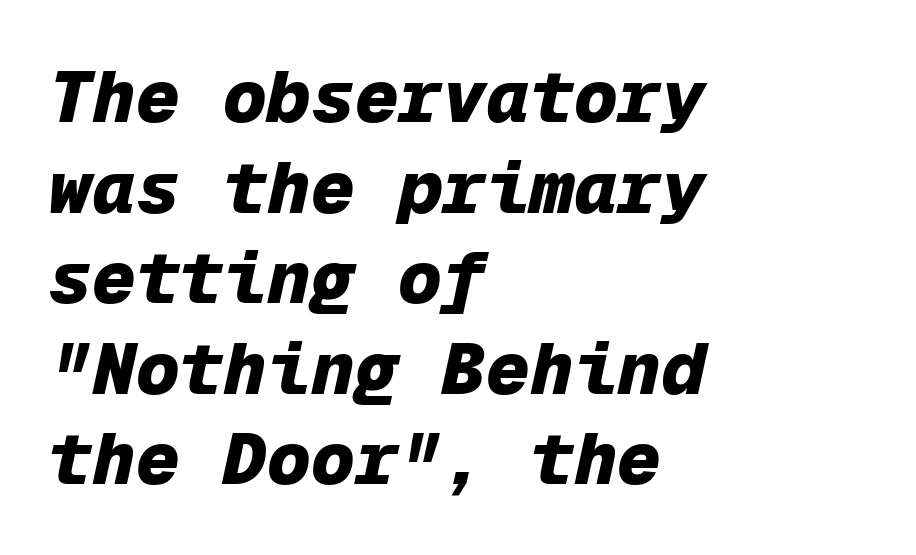
Q: Is the text bold? A: Yes.
Q: Is the text italic (slanted)? A: Yes, it leans right by about 12 degrees.
Q: Is the text underlined? A: No.
Q: How is the paragraph aligned? A: Left-aligned.
Q: Is the spacing between letters normal or unusually wide? A: Normal.
Q: Width (condensed, normal, or wide)? A: Normal.
Q: Stroke contrast? A: Low.
Q: x-height? A: Medium.
Q: Monospaced? A: Yes.
